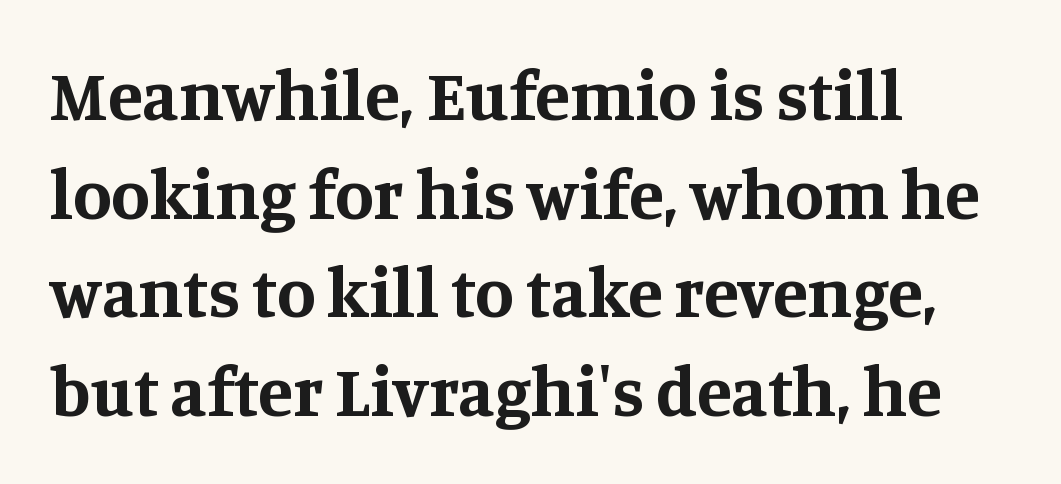
Evenly set lines give the paragraph a standard silhouette. A classic flush-left, rag-right setting is used for this passage. These lines are rendered in a variable-pitch font. Glyph-to-glyph distance matches everyday printed text. The specimen omits any rule beneath the text block's lines.
